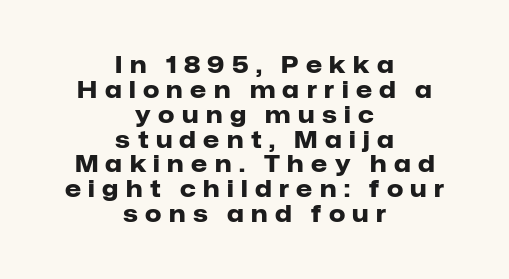
The image shows 23 px bold type, upright; set centered, tight line spacing (1.08x), unusually wide letter spacing (+0.32 em), not underlined.
